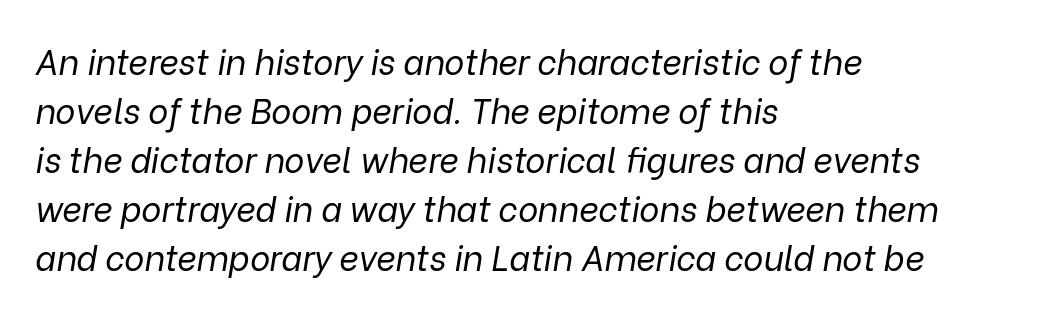
Q: Is the text bold? A: No.
Q: Is the text italic (slanted)? A: Yes, it leans right by about 9 degrees.
Q: Is the text underlined? A: No.
Q: How is the paragraph aligned? A: Left-aligned.
Q: Is the spacing between letters normal or unusually wide? A: Normal.
Q: Is the spacing between lines tight, normal or loose? A: Normal.
Q: Width (condensed, normal, or wide)? A: Normal.
Q: Stroke contrast? A: Low.
Q: x-height? A: Medium.
Q: Monospaced? A: No.
